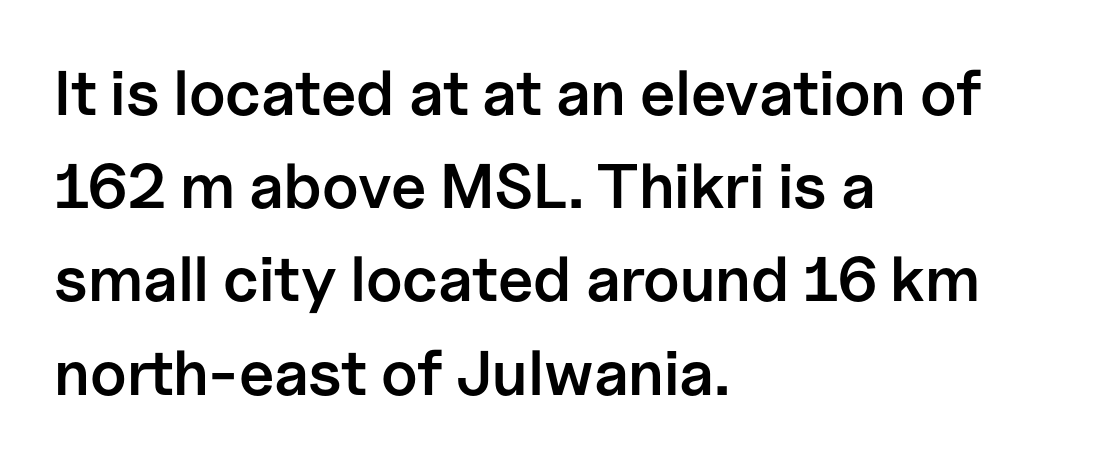
The image shows 63 px semibold sans-serif type, upright; set left-aligned, normal line spacing (1.48x), normal letter spacing, not underlined; low stroke contrast and a medium x-height.
